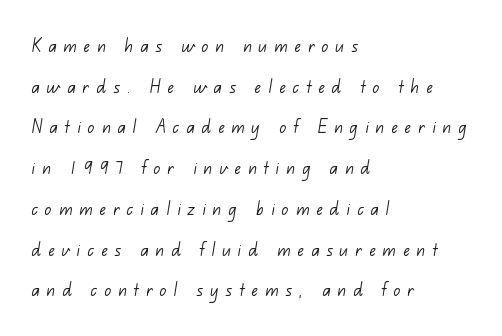
{"bold": "no", "underline": "no", "align": "left", "line_spacing": "loose", "line_spacing_ratio": 1.94, "letter_spacing": "wide", "letter_spacing_em": 0.34, "glyph_px": 21}
